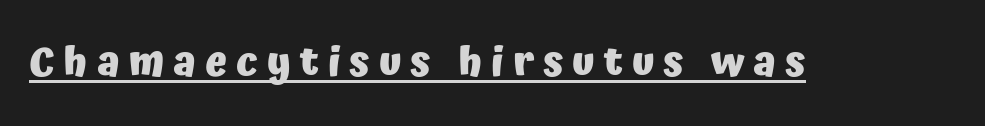
The image shows 41 px heavy sans-serif type, upright; set unusually wide letter spacing (+0.22 em), underlined; low stroke contrast and a medium x-height.
